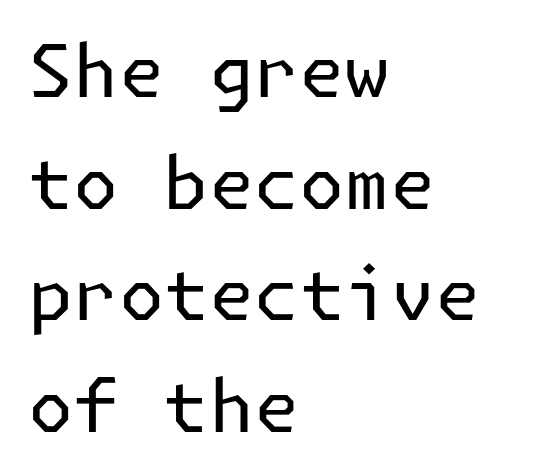
The image shows 73 px regular-weight sans-serif type, upright; set left-aligned, normal line spacing (1.53x), normal letter spacing, not underlined; low stroke contrast and a medium x-height.
